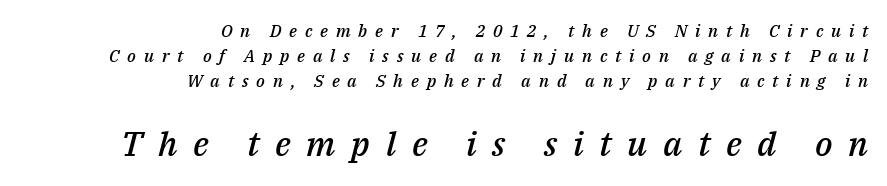
Type without underlining. This sample has the flowing, uneven cadence of proportional lettering. Does the copy run flush right? Yes — the right margin is perfectly even. The strokes are fattened partway — semibold, not bold.
